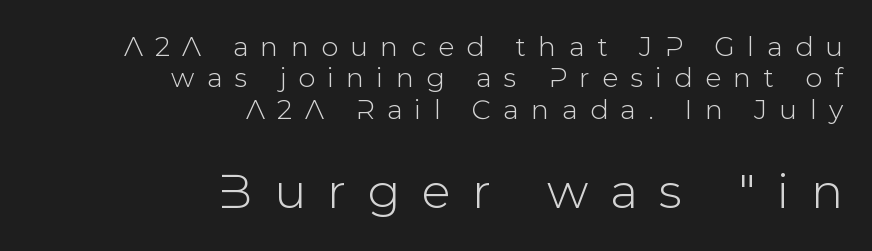
The image shows 48 px sans-serif type, upright; set right-aligned, line spacing 1.16x, unusually wide letter spacing (+0.45 em), not underlined; the second (bottom) block is 1.78x larger; low stroke contrast and a medium x-height.
